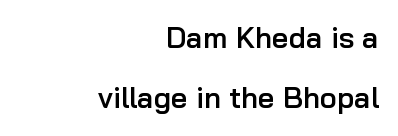
The image shows 29 px semibold sans-serif type, upright; set right-aligned, loose line spacing (2.07x), normal letter spacing, not underlined; low stroke contrast and a medium x-height.
